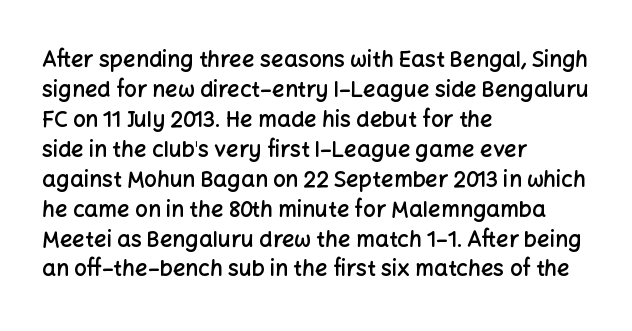
The image shows 22 px text type, upright; set left-aligned, normal line spacing (1.36x), normal letter spacing, not underlined.
